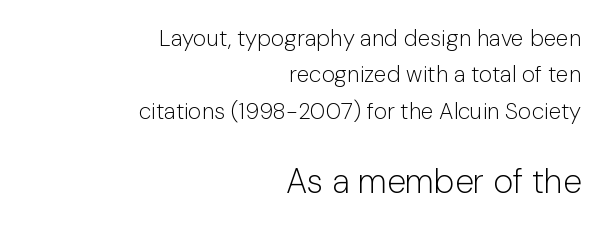
{"serif": "no", "italic": "no", "bold": "no", "weight": "light", "width": "normal", "stroke_contrast": "low", "x_height": "medium", "monospaced": "no", "underline": "no", "align": "right", "line_spacing": "normal", "line_spacing_ratio": 1.58, "letter_spacing": "normal", "letter_spacing_em": 0.0, "larger_block": "second", "size_ratio": 1.48, "glyph_px": 34}
